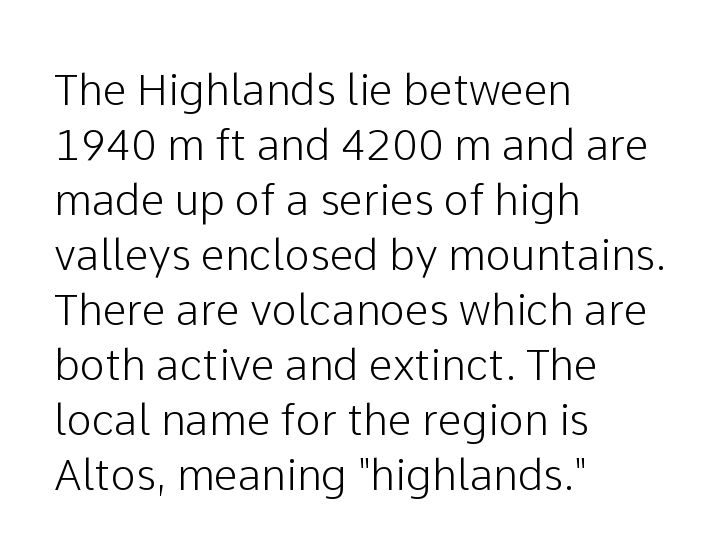
{"serif": "no", "italic": "no", "width": "normal", "stroke_contrast": "low", "x_height": "medium", "monospaced": "no", "underline": "no", "align": "left", "line_spacing": "normal", "line_spacing_ratio": 1.28, "letter_spacing": "normal", "letter_spacing_em": 0.0, "glyph_px": 43}
